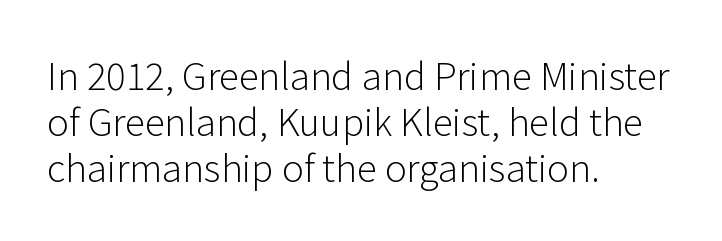
{"serif": "no", "italic": "no", "bold": "no", "weight": "light", "width": "normal", "stroke_contrast": "low", "x_height": "medium", "monospaced": "no", "underline": "no", "align": "left", "line_spacing": "normal", "line_spacing_ratio": 1.25, "letter_spacing": "normal", "letter_spacing_em": 0.0, "glyph_px": 37}
